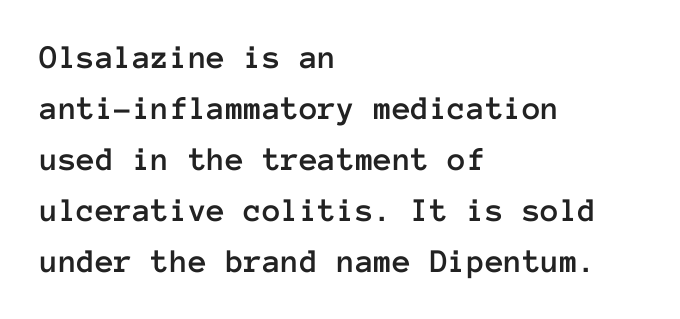
The string is rendered with underlining switched off. Quick note: not italic, upright. Every row of glyphs begins at an identical x-position on the left. The rendering keeps characters at their native spacing.
